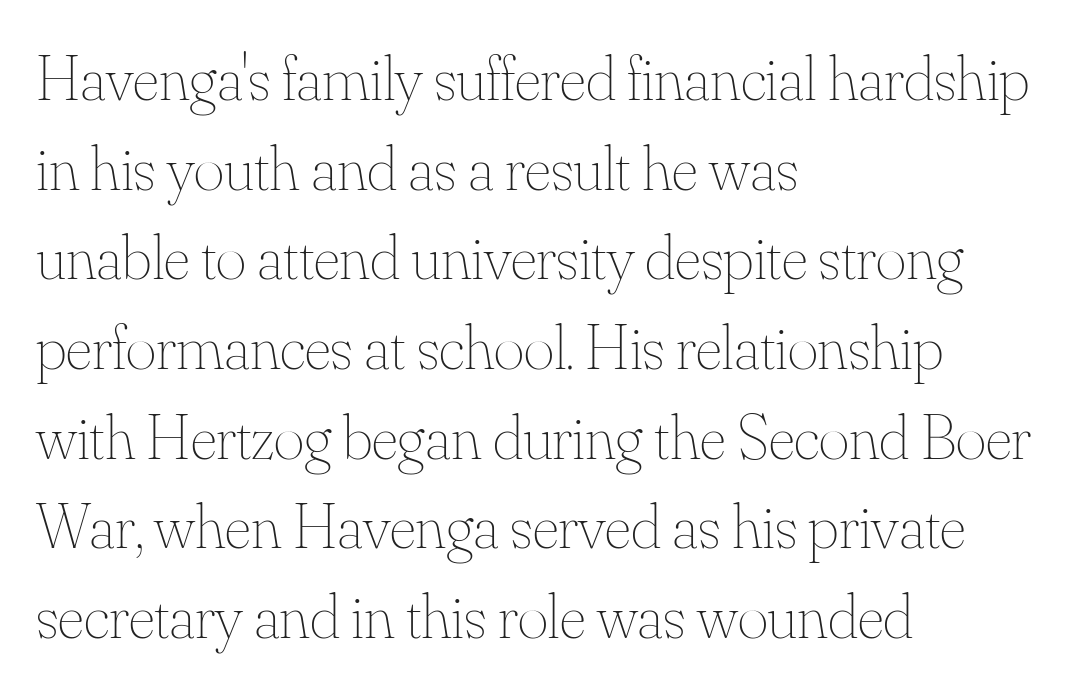
The image shows 65 px thin type, upright; set left-aligned, normal line spacing (1.38x), normal letter spacing, not underlined; medium stroke contrast and a small x-height.
